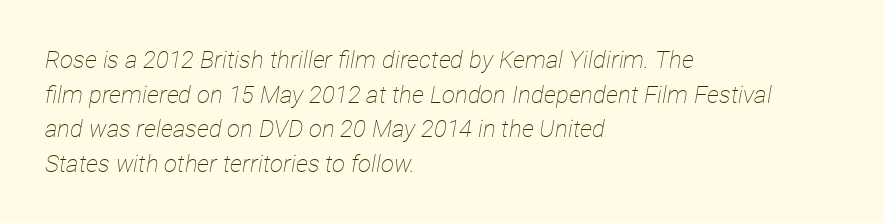
The image shows 24 px text type, italic (leaning right); set left-aligned, normal line spacing (1.44x), normal letter spacing, not underlined.
